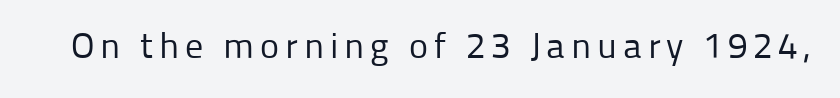
Q: Is the text bold? A: No.
Q: Is the text italic (slanted)? A: No, it is upright.
Q: Is the typeface a serif or a sans-serif typeface? A: Sans-serif.
Q: Is the text underlined? A: No.
Q: Width (condensed, normal, or wide)? A: Normal.
Q: Stroke contrast? A: Low.
Q: x-height? A: Medium.
Q: Monospaced? A: No.
